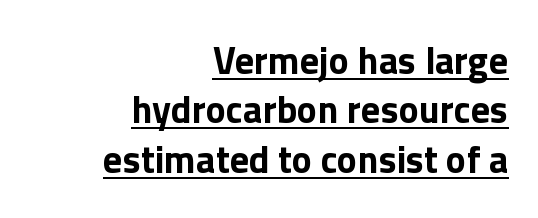
Q: Is the text bold? A: Yes.
Q: Is the text italic (slanted)? A: No, it is upright.
Q: Is the typeface a serif or a sans-serif typeface? A: Sans-serif.
Q: Is the text underlined? A: Yes.
Q: How is the paragraph aligned? A: Right-aligned.
Q: Is the spacing between letters normal or unusually wide? A: Normal.
Q: Is the spacing between lines tight, normal or loose? A: Normal.
Q: Width (condensed, normal, or wide)? A: Normal.
Q: x-height? A: Medium.
Q: Monospaced? A: No.
